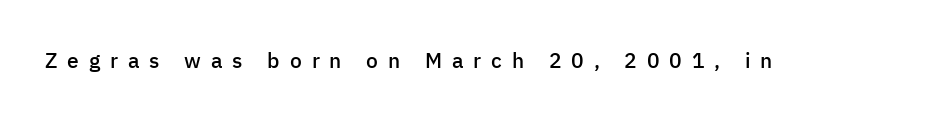
Q: Is the text bold? A: Semi-bold.
Q: Is the text italic (slanted)? A: No, it is upright.
Q: Is the text underlined? A: No.
Q: Is the spacing between letters normal or unusually wide? A: Unusually wide.
